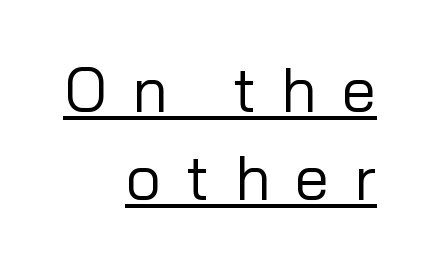
The image shows 62 px regular-weight sans-serif type, upright; set right-aligned, normal line spacing (1.42x), unusually wide letter spacing (+0.4 em), underlined; low stroke contrast and a medium x-height.
